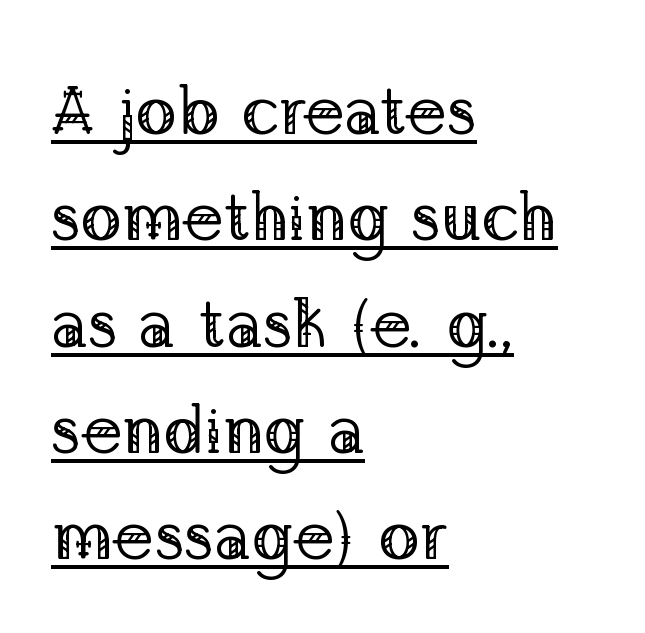
Q: Is the text bold? A: No.
Q: Is the text italic (slanted)? A: No, it is upright.
Q: Is the typeface a serif or a sans-serif typeface? A: Serif.
Q: Is the text underlined? A: Yes.
Q: How is the paragraph aligned? A: Left-aligned.
Q: Is the spacing between letters normal or unusually wide? A: Normal.
Q: Is the spacing between lines tight, normal or loose? A: Normal.
Q: Width (condensed, normal, or wide)? A: Normal.
Q: Stroke contrast? A: Low.
Q: x-height? A: Medium.
Q: Monospaced? A: No.
